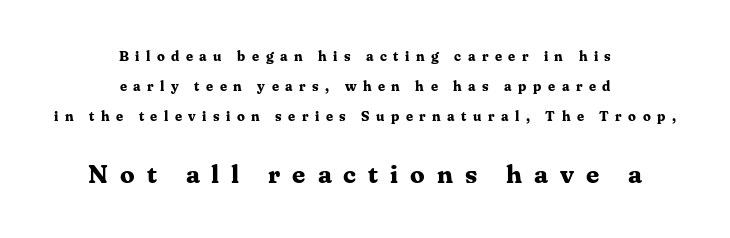
Q: Is the text bold? A: Yes.
Q: Is the text italic (slanted)? A: No, it is upright.
Q: Is the text underlined? A: No.
Q: How is the paragraph aligned? A: Centered.
Q: Is the spacing between letters normal or unusually wide? A: Unusually wide.
Q: Is the spacing between lines tight, normal or loose? A: Loose.
Q: Which block of text is set in a larger size, the first (top) or the second (bottom)? A: The second (bottom) one.
